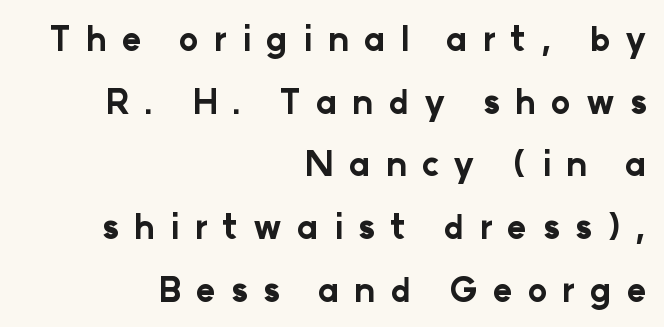
Q: Is the text bold? A: Yes.
Q: Is the text italic (slanted)? A: No, it is upright.
Q: Is the typeface a serif or a sans-serif typeface? A: Sans-serif.
Q: Is the text underlined? A: No.
Q: How is the paragraph aligned? A: Right-aligned.
Q: Is the spacing between letters normal or unusually wide? A: Unusually wide.
Q: Is the spacing between lines tight, normal or loose? A: Loose.
Q: Width (condensed, normal, or wide)? A: Normal.
Q: Stroke contrast? A: Low.
Q: x-height? A: Medium.
Q: Monospaced? A: No.
